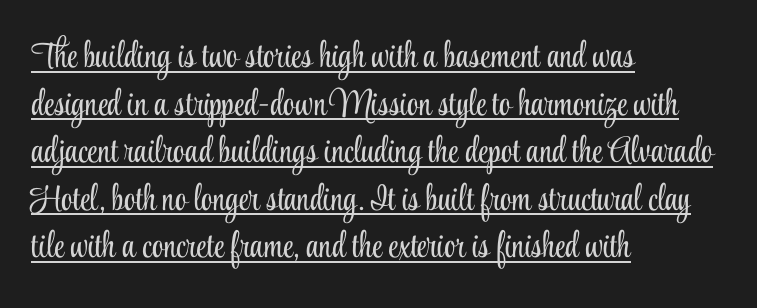
The image shows 36 px light, condensed serif type; set left-aligned, normal line spacing (1.32x), normal letter spacing, underlined; low stroke contrast and a small x-height.
